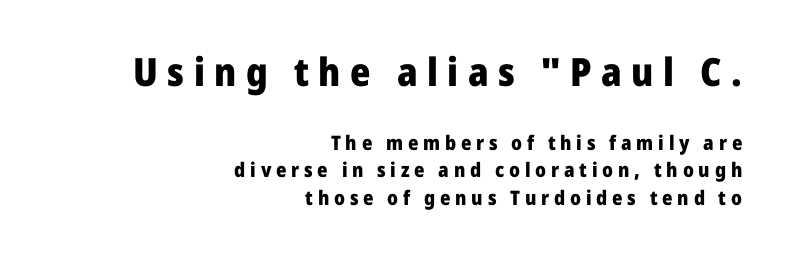
Q: Is the text bold? A: Yes.
Q: Is the text italic (slanted)? A: No, it is upright.
Q: Is the typeface a serif or a sans-serif typeface? A: Sans-serif.
Q: Is the text underlined? A: No.
Q: How is the paragraph aligned? A: Right-aligned.
Q: Is the spacing between letters normal or unusually wide? A: Unusually wide.
Q: Is the spacing between lines tight, normal or loose? A: Normal.
Q: Which block of text is set in a larger size, the first (top) or the second (bottom)? A: The first (top) one.
Q: Width (condensed, normal, or wide)? A: Normal.
Q: Stroke contrast? A: Low.
Q: x-height? A: Medium.
Q: Monospaced? A: No.
